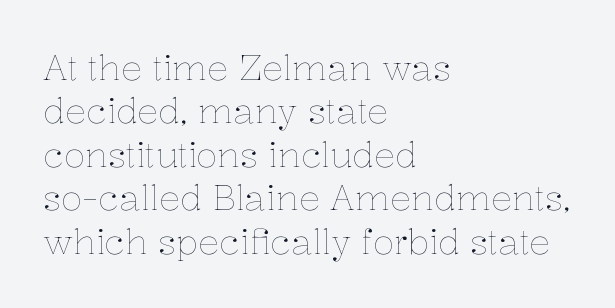
{"italic": "no", "bold": "no", "weight": "thin", "width": "normal", "stroke_contrast": "low", "x_height": "medium", "monospaced": "no", "underline": "no", "align": "left", "line_spacing_ratio": 1.24, "letter_spacing": "normal", "letter_spacing_em": 0.0, "glyph_px": 35}
